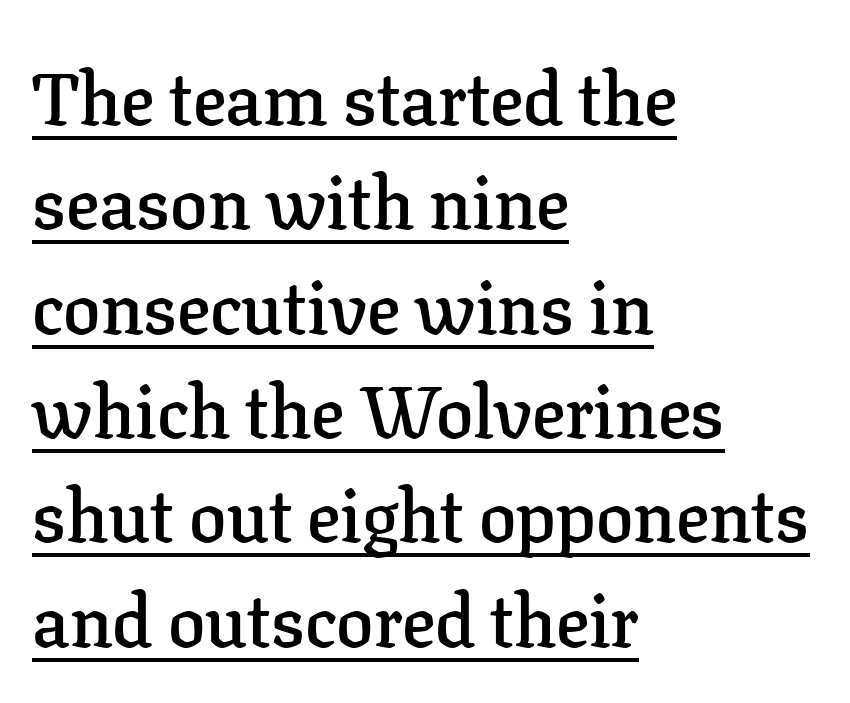
Notice how the stems are strictly vertical — no italics here. Observe the serifs anchoring each vertical stroke in this sample. The face used here is proportionally spaced, like ordinary book or web type. Here the glyphs are tracked normally, forming tight word shapes. How heavy is the stroke? Medium-heavy — a semibold, shy of bold. The passage is arranged the way most books set body copy — flush left.
